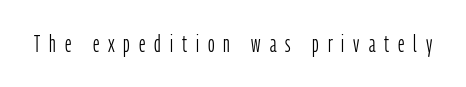
The image shows 23 px text type, upright; set unusually wide letter spacing (+0.39 em), not underlined.
